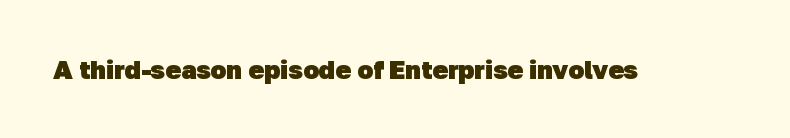
Set as a true bold cut, around the 700 mark. No word sits above an underline. Nothing unusual about the tracking: characters are spaced as the font intends.
